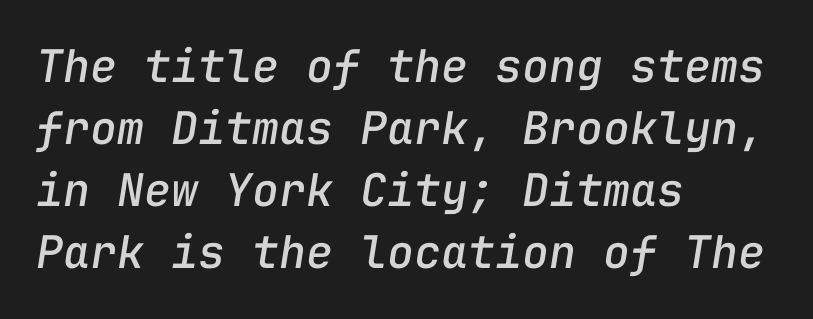
Q: Is the text italic (slanted)? A: Yes, it leans right by about 9 degrees.
Q: Is the text underlined? A: No.
Q: How is the paragraph aligned? A: Left-aligned.
Q: Is the spacing between letters normal or unusually wide? A: Normal.
Q: Is the spacing between lines tight, normal or loose? A: Normal.
Q: Width (condensed, normal, or wide)? A: Normal.
Q: Stroke contrast? A: Low.
Q: x-height? A: Medium.
Q: Monospaced? A: Yes.
